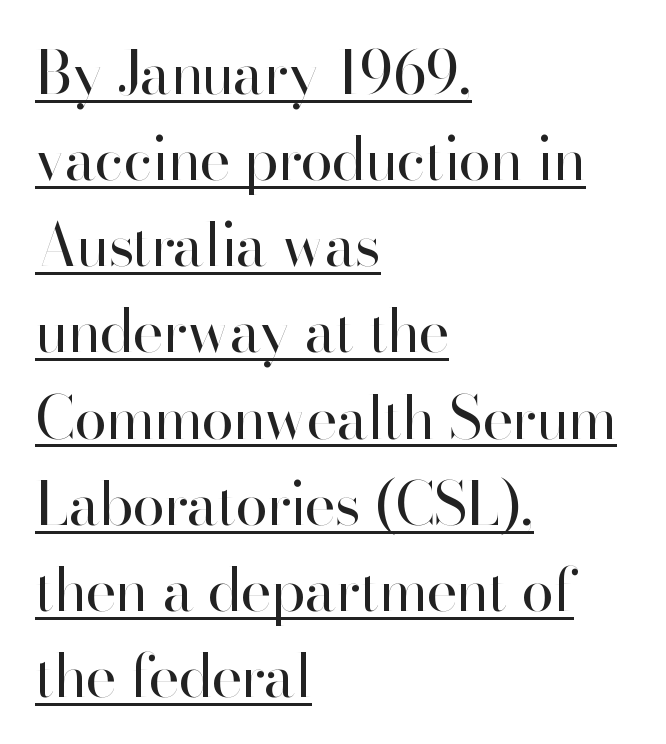
{"serif": "no", "italic": "no", "bold": "no", "weight": "regular", "width": "normal", "stroke_contrast": "high", "x_height": "small", "monospaced": "no", "underline": "yes", "align": "left", "line_spacing": "normal", "line_spacing_ratio": 1.46, "letter_spacing": "normal", "letter_spacing_em": 0.0, "glyph_px": 59}
